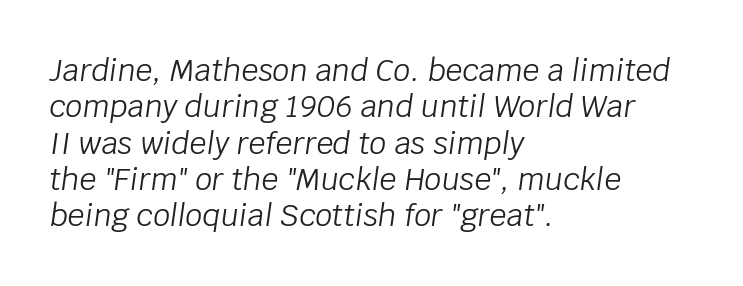
Q: Is the text bold? A: No.
Q: Is the text italic (slanted)? A: Yes, it leans right by about 8 degrees.
Q: Is the text underlined? A: No.
Q: How is the paragraph aligned? A: Left-aligned.
Q: Is the spacing between letters normal or unusually wide? A: Normal.
Q: Width (condensed, normal, or wide)? A: Normal.
Q: Stroke contrast? A: Low.
Q: x-height? A: Large.
Q: Monospaced? A: No.
